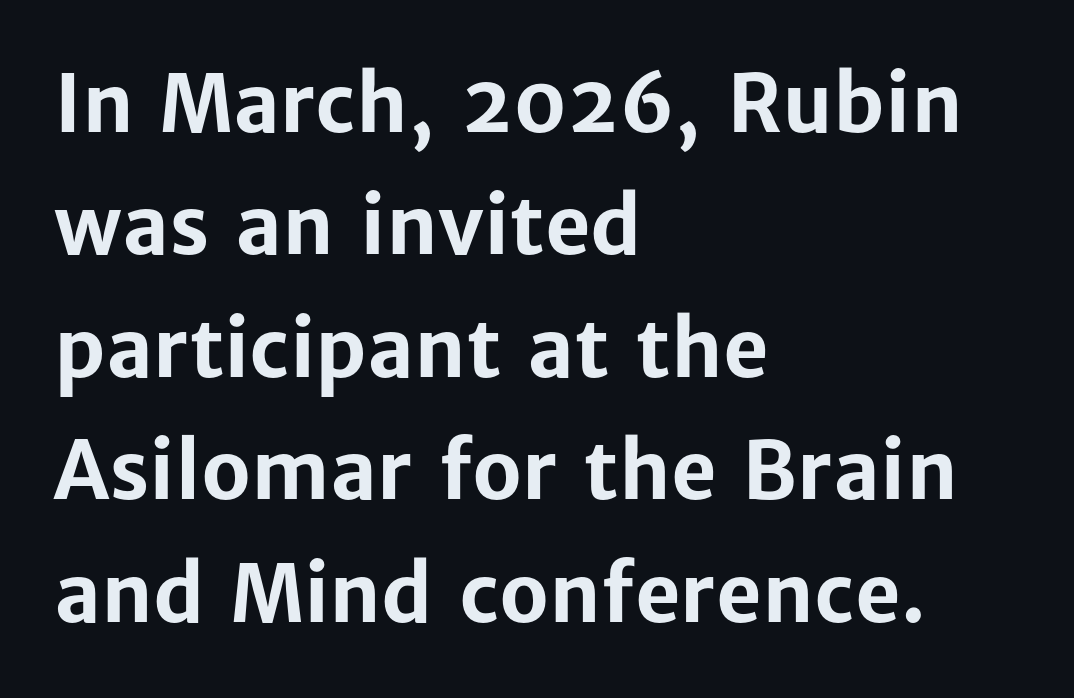
There is no visible air inserted between adjacent glyphs. The rendering uses natural spacing where letterforms have individual widths. Descenders hang freely into open space. This is sans-serif lettering, the kind often seen on screens and signage.
